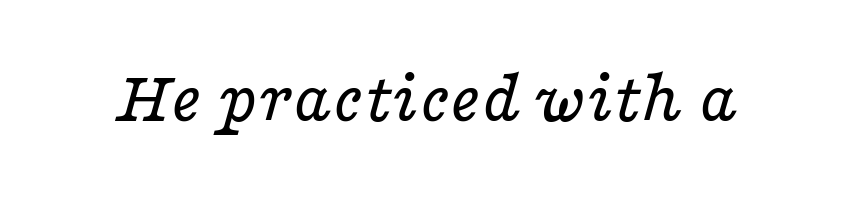
Nothing unusual about the tracking: characters are spaced as the font intends. Typographically, this falls in the serif category. Think standard paragraph weight, or any step lighter than that. Does the lettering tilt? It does — this is italic. Do the characters align in a grid? No, the font is proportional.
